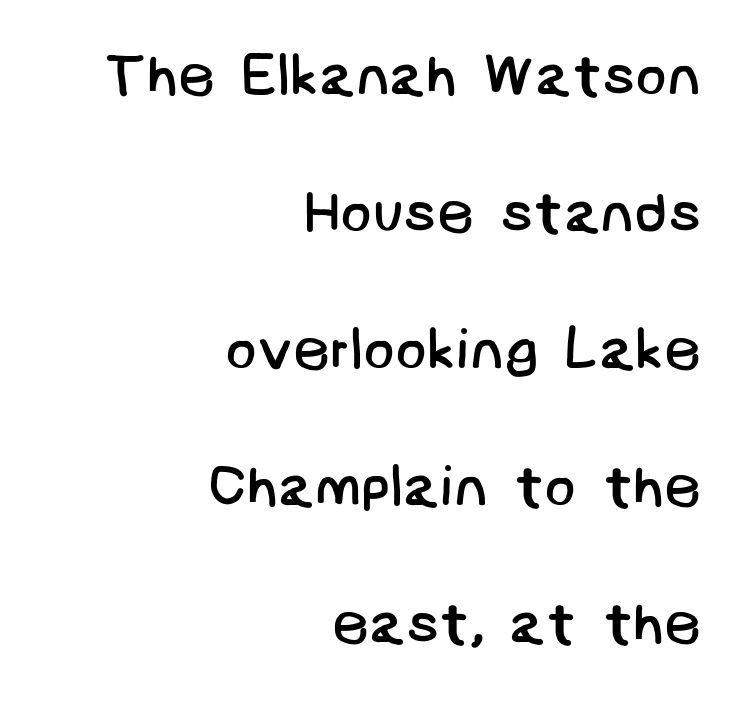
The image shows 58 px regular-weight sans-serif type; set right-aligned, loose line spacing (2.36x), normal letter spacing, not underlined; low stroke contrast and a large x-height.
